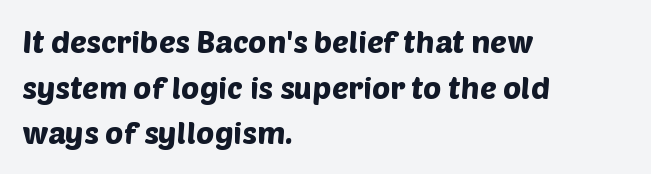
Q: Is the typeface a serif or a sans-serif typeface? A: Sans-serif.
Q: Is the text underlined? A: No.
Q: How is the paragraph aligned? A: Left-aligned.
Q: Is the spacing between letters normal or unusually wide? A: Normal.
Q: Is the spacing between lines tight, normal or loose? A: Normal.
Q: Width (condensed, normal, or wide)? A: Normal.
Q: Stroke contrast? A: Low.
Q: x-height? A: Large.
Q: Monospaced? A: No.
